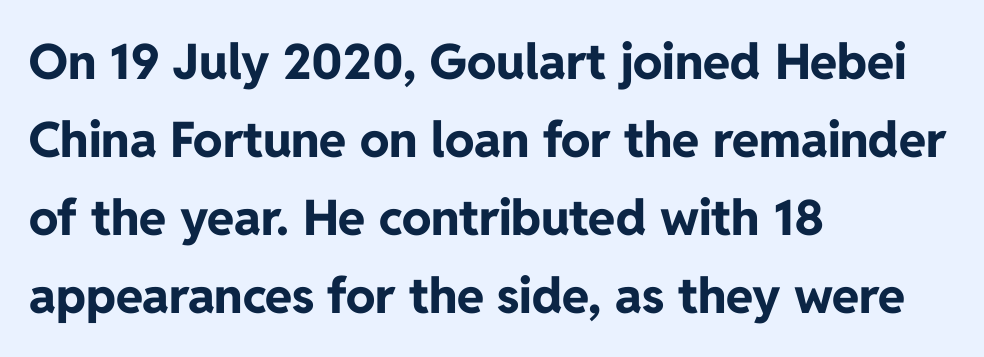
Q: Is the text bold? A: Yes.
Q: Is the text italic (slanted)? A: No, it is upright.
Q: Is the typeface a serif or a sans-serif typeface? A: Sans-serif.
Q: Is the text underlined? A: No.
Q: How is the paragraph aligned? A: Left-aligned.
Q: Is the spacing between letters normal or unusually wide? A: Normal.
Q: Is the spacing between lines tight, normal or loose? A: Normal.
Q: Width (condensed, normal, or wide)? A: Normal.
Q: Stroke contrast? A: Low.
Q: x-height? A: Medium.
Q: Monospaced? A: No.
